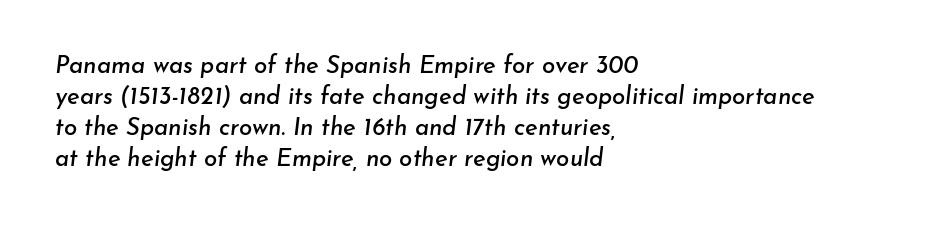
Q: Is the text italic (slanted)? A: Yes, it leans right by about 7 degrees.
Q: Is the text underlined? A: No.
Q: How is the paragraph aligned? A: Left-aligned.
Q: Is the spacing between letters normal or unusually wide? A: Normal.
Q: Is the spacing between lines tight, normal or loose? A: Normal.
